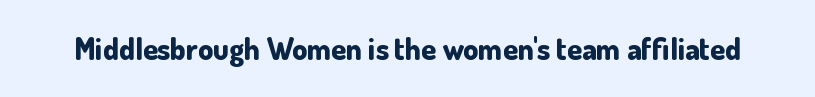
Q: Is the text bold? A: Yes.
Q: Is the text italic (slanted)? A: No, it is upright.
Q: Is the typeface a serif or a sans-serif typeface? A: Sans-serif.
Q: Is the text underlined? A: No.
Q: Is the spacing between letters normal or unusually wide? A: Normal.
Q: Width (condensed, normal, or wide)? A: Normal.
Q: Stroke contrast? A: Low.
Q: x-height? A: Small.
Q: Monospaced? A: No.
